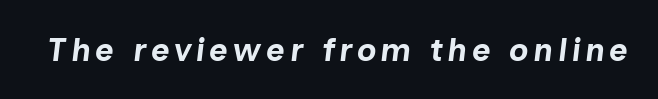
The text carries the slant typical of an italic or oblique font. Students, this is bold: see how much ink each stroke carries. Note the varied advance widths — an 'i' is clearly narrower than an 'm'. Any mark beneath the type? The region is blank.
